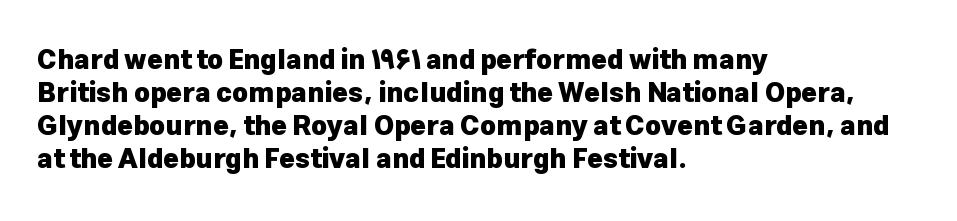
Q: Is the text bold? A: Yes.
Q: Is the text italic (slanted)? A: No, it is upright.
Q: Is the text underlined? A: No.
Q: How is the paragraph aligned? A: Left-aligned.
Q: Is the spacing between letters normal or unusually wide? A: Normal.
